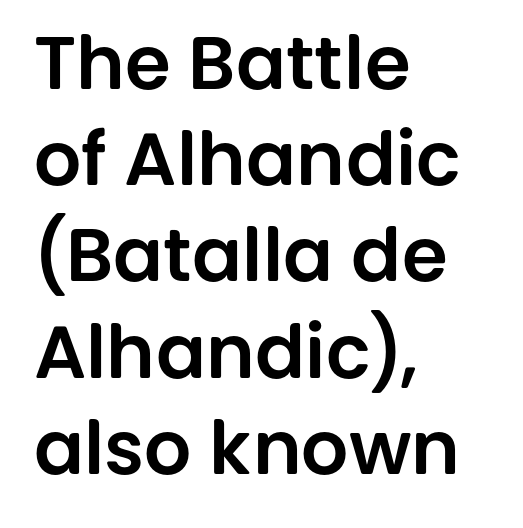
Letter spacing: default. Posture: upright roman. If you drew a ruler down the left edge, every line would touch it. No feet cap the strokes, marking this as sans-serif type. Spacing verdict: proportional, widths tailored to each character. Whoever set this chose a conventional vertical rhythm.
